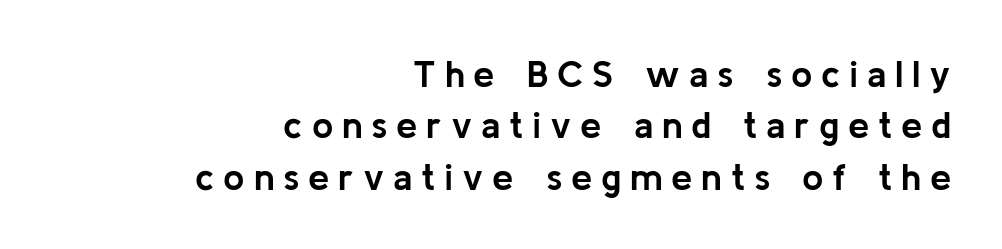
The image shows 38 px semibold sans-serif type, upright; set right-aligned, normal line spacing (1.35x), unusually wide letter spacing (+0.23 em), not underlined; low stroke contrast and a medium x-height.
